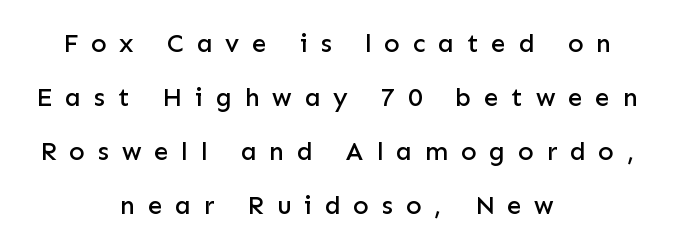
Q: Is the text italic (slanted)? A: No, it is upright.
Q: Is the text underlined? A: No.
Q: How is the paragraph aligned? A: Centered.
Q: Is the spacing between letters normal or unusually wide? A: Unusually wide.
Q: Is the spacing between lines tight, normal or loose? A: Loose.
